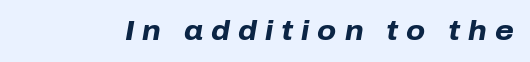
The image shows 27 px bold type, italic (leaning right); set unusually wide letter spacing (+0.3 em), not underlined.
